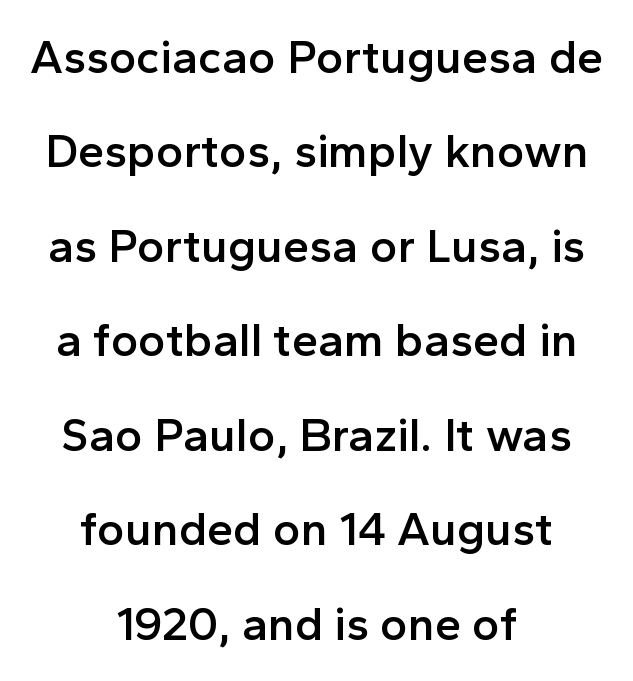
{"serif": "no", "italic": "no", "bold": "semi", "weight": "semibold", "width": "normal", "x_height": "medium", "monospaced": "no", "underline": "no", "align": "center", "line_spacing": "loose", "line_spacing_ratio": 2.01, "letter_spacing": "normal", "letter_spacing_em": 0.0, "glyph_px": 47}
